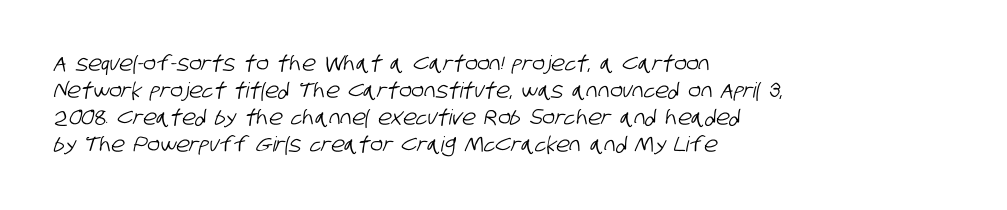
Q: Is the text underlined? A: No.
Q: How is the paragraph aligned? A: Left-aligned.
Q: Is the spacing between letters normal or unusually wide? A: Normal.
Q: Is the spacing between lines tight, normal or loose? A: Normal.
